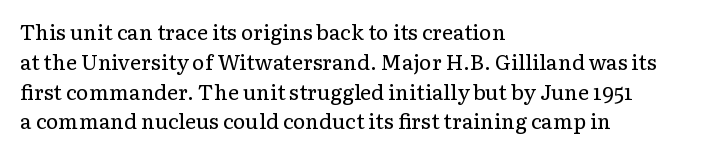
Quick note: interline space is typical. Nothing unusual about the tracking: characters are spaced as the font intends. Unmarked baselines from the first word to the last. No italicization has been applied; the sample stays upright.
